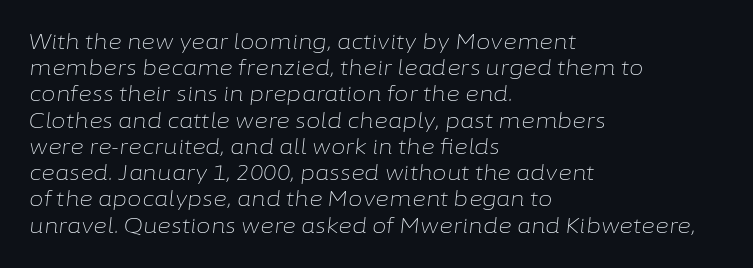
The image shows 21 px text type, italic (leaning right); set left-aligned, normal line spacing (1.25x), normal letter spacing, not underlined.
